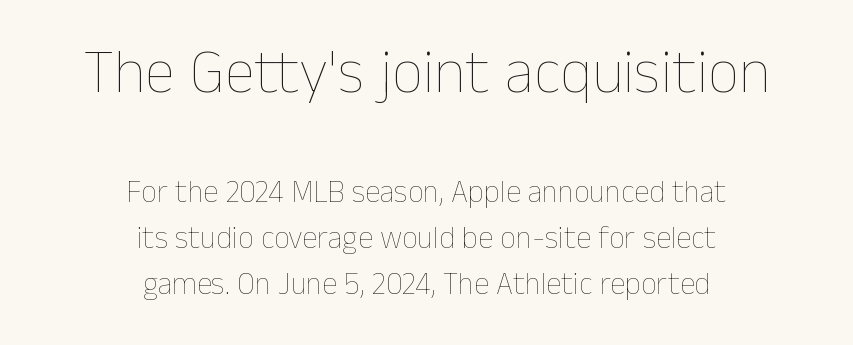
The whitespace from short lines is split evenly between both sides. Underlining? Definitely not there. Nope, not italic — everything's standing straight. The font sits on the lighter half of the weight spectrum, regular included. A normal amount of white space separates one row of letters from the next.
